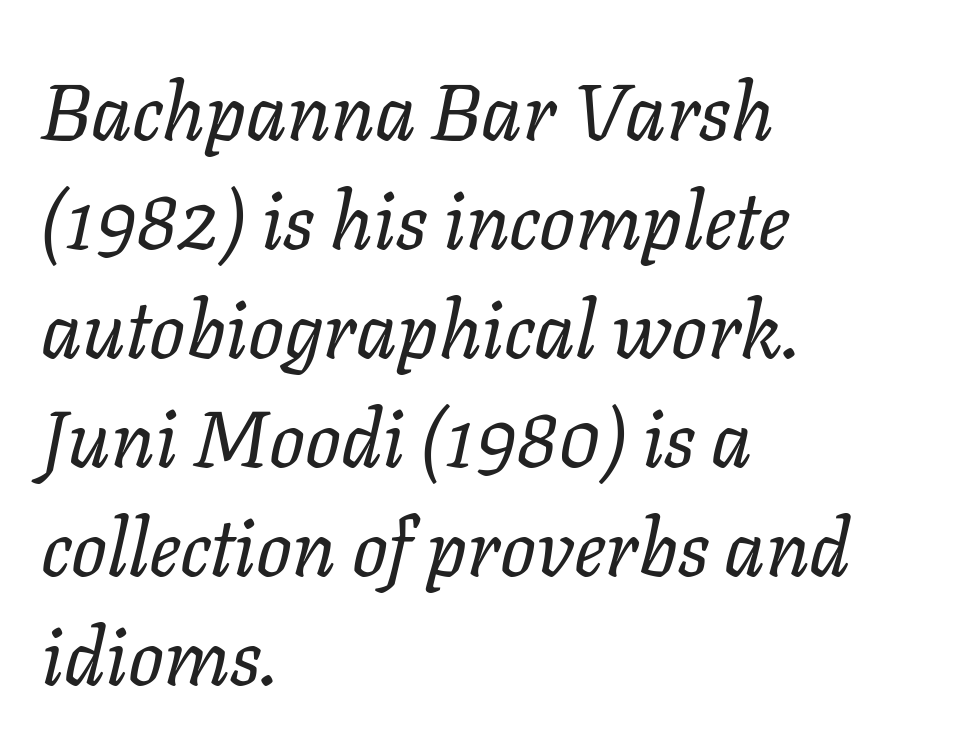
{"italic": "yes", "lean": "right", "slant_degrees": 11, "bold": "no", "weight": "regular", "width": "normal", "stroke_contrast": "low", "x_height": "medium", "monospaced": "no", "underline": "no", "align": "left", "line_spacing": "normal", "line_spacing_ratio": 1.38, "letter_spacing": "normal", "letter_spacing_em": 0.0, "glyph_px": 79}
